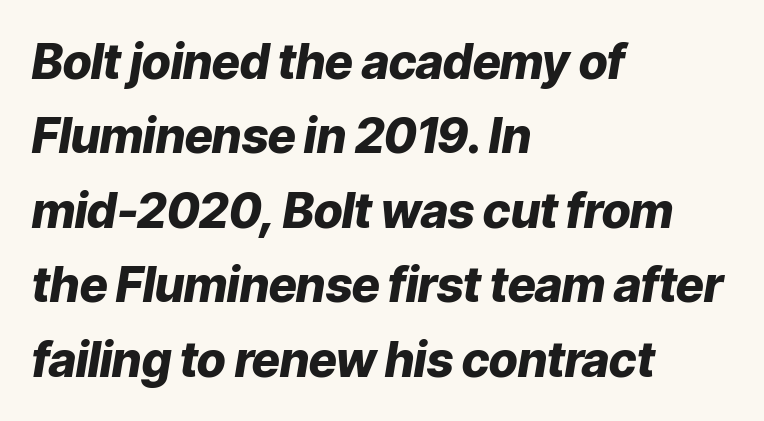
The image shows 48 px heavy type, italic (leaning right); set left-aligned, normal line spacing (1.55x), normal letter spacing, not underlined; low stroke contrast and a medium x-height.
